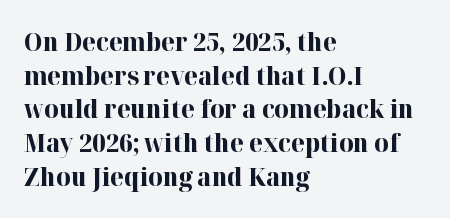
{"italic": "no", "bold": "yes", "underline": "no", "align": "left", "line_spacing": "normal", "line_spacing_ratio": 1.35, "letter_spacing": "normal", "letter_spacing_em": 0.0, "glyph_px": 25}
